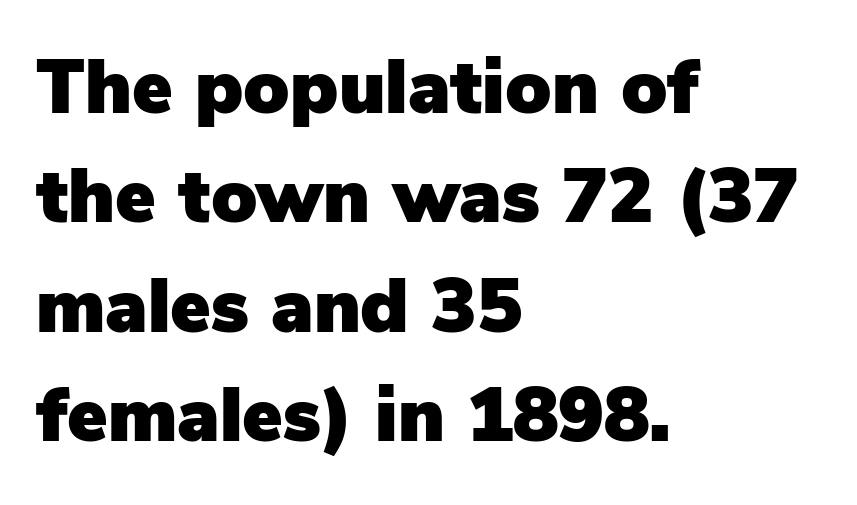
Q: Is the text italic (slanted)? A: No, it is upright.
Q: Is the typeface a serif or a sans-serif typeface? A: Sans-serif.
Q: Is the text underlined? A: No.
Q: How is the paragraph aligned? A: Left-aligned.
Q: Is the spacing between letters normal or unusually wide? A: Normal.
Q: Is the spacing between lines tight, normal or loose? A: Normal.
Q: Width (condensed, normal, or wide)? A: Normal.
Q: Stroke contrast? A: Low.
Q: x-height? A: Medium.
Q: Monospaced? A: No.
